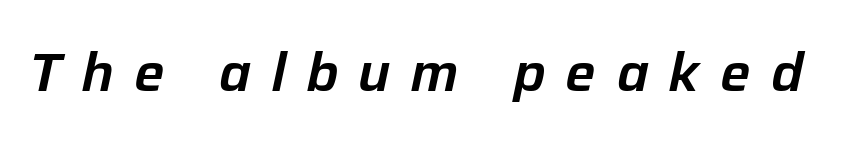
{"italic": "yes", "lean": "right", "slant_degrees": 12, "width": "normal", "stroke_contrast": "low", "x_height": "medium", "monospaced": "no", "underline": "no", "letter_spacing": "wide", "letter_spacing_em": 0.37, "glyph_px": 54}
